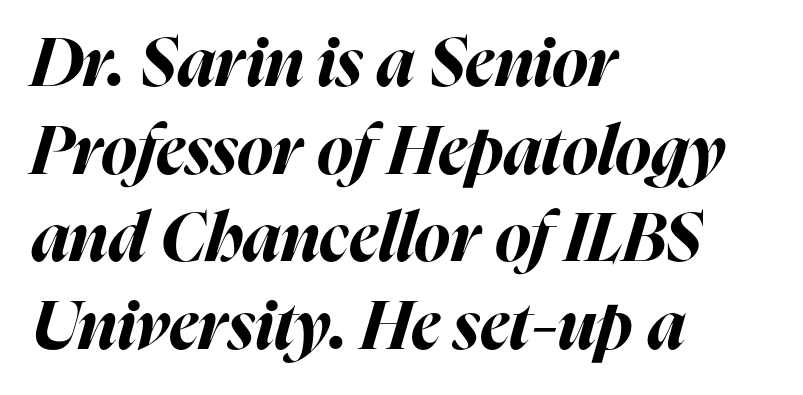
Q: Is the text bold? A: Yes.
Q: Is the text italic (slanted)? A: Yes, it leans right by about 16 degrees.
Q: Is the text underlined? A: No.
Q: How is the paragraph aligned? A: Left-aligned.
Q: Is the spacing between letters normal or unusually wide? A: Normal.
Q: Is the spacing between lines tight, normal or loose? A: Normal.
Q: Width (condensed, normal, or wide)? A: Normal.
Q: Stroke contrast? A: High.
Q: x-height? A: Medium.
Q: Monospaced? A: No.
